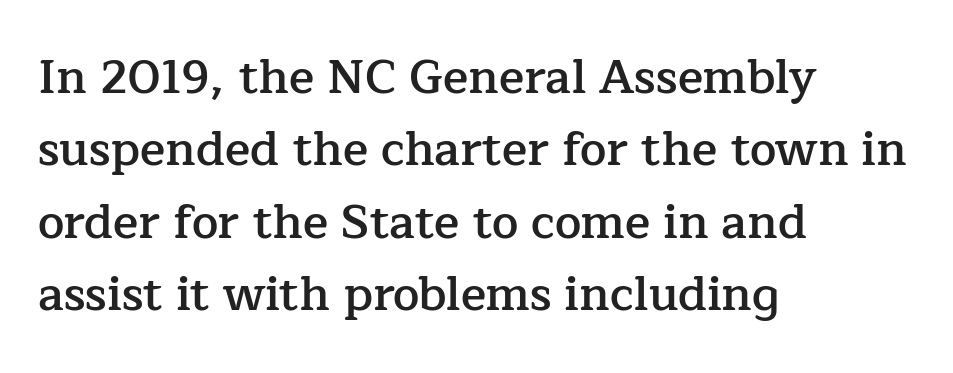
Q: Is the text bold? A: Semi-bold.
Q: Is the text italic (slanted)? A: No, it is upright.
Q: Is the typeface a serif or a sans-serif typeface? A: Serif.
Q: Is the text underlined? A: No.
Q: How is the paragraph aligned? A: Left-aligned.
Q: Is the spacing between letters normal or unusually wide? A: Normal.
Q: Is the spacing between lines tight, normal or loose? A: Normal.
Q: Width (condensed, normal, or wide)? A: Normal.
Q: Stroke contrast? A: Low.
Q: x-height? A: Medium.
Q: Monospaced? A: No.
